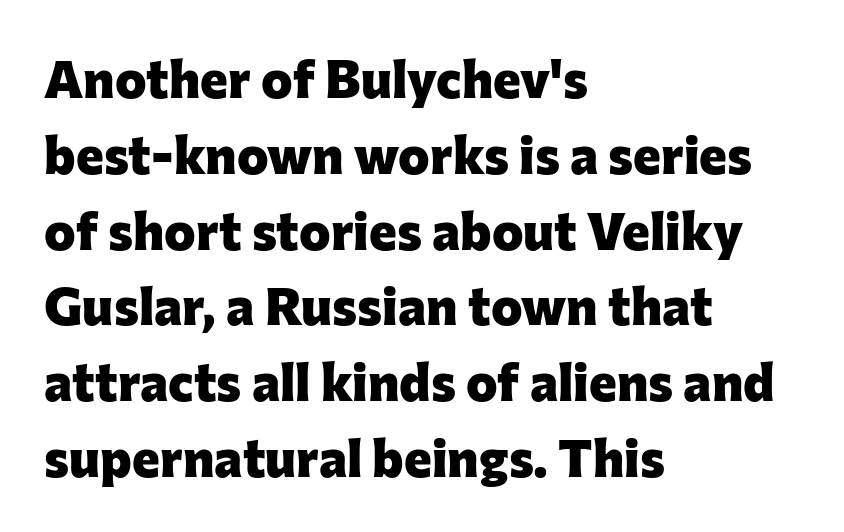
Q: Is the text bold? A: Yes.
Q: Is the text italic (slanted)? A: No, it is upright.
Q: Is the typeface a serif or a sans-serif typeface? A: Sans-serif.
Q: Is the text underlined? A: No.
Q: How is the paragraph aligned? A: Left-aligned.
Q: Is the spacing between letters normal or unusually wide? A: Normal.
Q: Is the spacing between lines tight, normal or loose? A: Normal.
Q: Width (condensed, normal, or wide)? A: Normal.
Q: Stroke contrast? A: Low.
Q: x-height? A: Medium.
Q: Monospaced? A: No.
